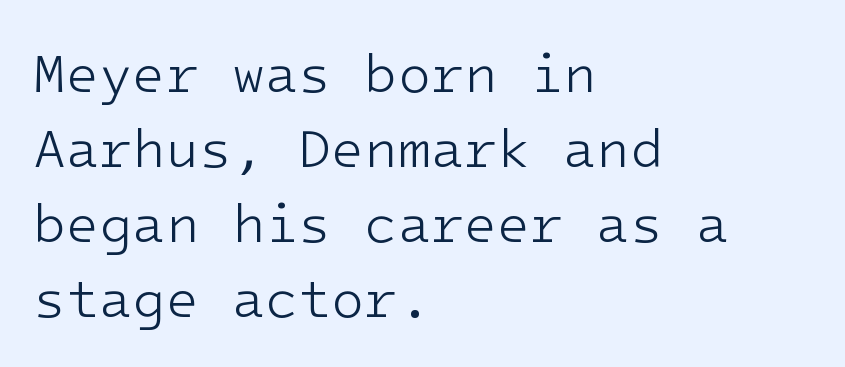
This rendering features lettering with no underline. Style check: upright. Does the leading feel generous? No, just average. Nothing unusual about the tracking: characters are spaced as the font intends. No heavy texture on the line: the type isn't bold. This is sans-serif lettering, the kind often seen on screens and signage.
